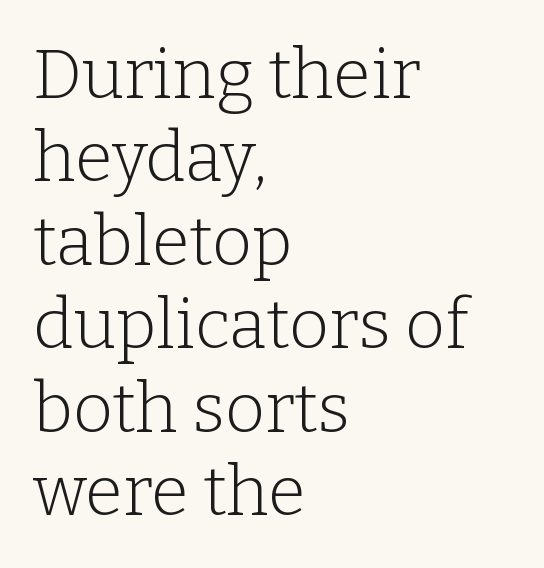
The image shows 69 px light serif type, upright; set left-aligned, line spacing 1.21x, normal letter spacing, not underlined; low stroke contrast and a medium x-height.
